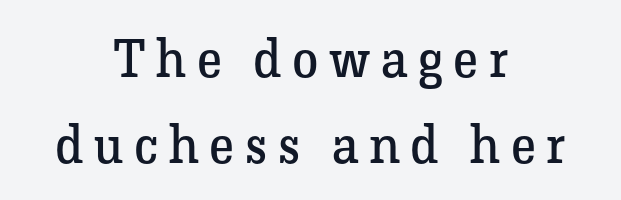
Proportional: the letters do not fall into vertical columns. Compared with typical paragraphs, the rows here are spaced about the same. The letters are spread apart with noticeably loose tracking. To sum up the face: it has serifs. A student would call this center alignment; a typographer would say set centered. Unlike italic type, these characters show no tilt at all.
